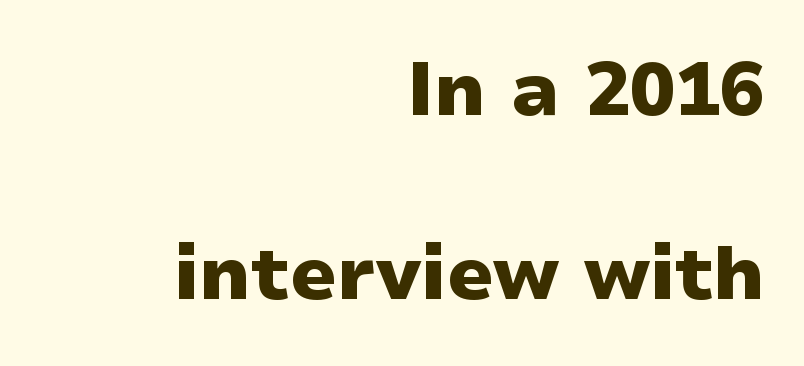
{"serif": "no", "italic": "no", "bold": "yes", "weight": "heavy", "width": "wide", "stroke_contrast": "low", "x_height": "medium", "monospaced": "no", "underline": "no", "align": "right", "line_spacing": "loose", "line_spacing_ratio": 2.46, "letter_spacing": "normal", "letter_spacing_em": 0.0, "glyph_px": 75}
